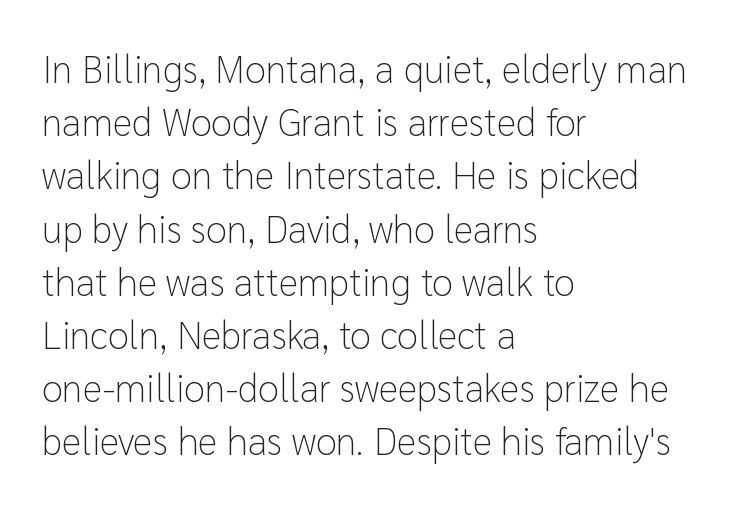
If you measured baseline to baseline, you'd find a middling distance. Is the block centered? No — it sits flush against the left margin. This rendering employs a face without finishing strokes, i.e., a sans-serif. The tracking reads as untouched default to a designer's eye. Has an underline been added? It has not. The rendering uses natural spacing where letterforms have individual widths.
